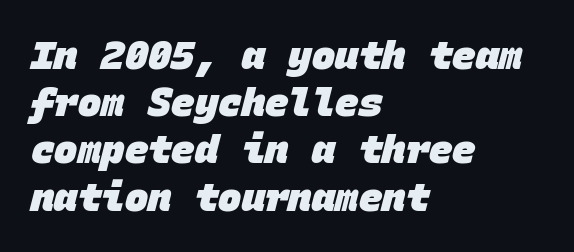
{"serif": "no", "bold": "yes", "weight": "heavy", "width": "normal", "stroke_contrast": "low", "x_height": "large", "monospaced": "yes", "underline": "no", "align": "left", "line_spacing_ratio": 1.21, "letter_spacing": "normal", "letter_spacing_em": 0.0, "glyph_px": 39}
